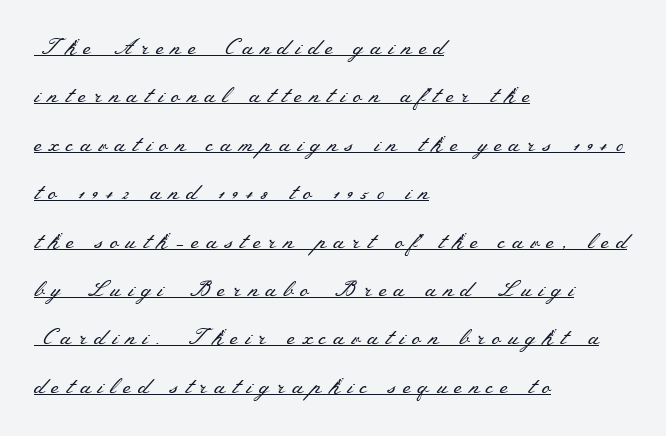
Honestly, the underline is the first thing you notice here. Spacing between characters has been opened up far beyond the box default. The rag falls on the right side of this text block.
